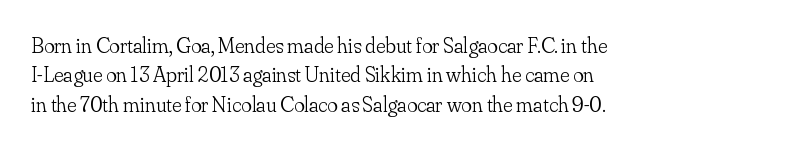
Bare-footed words on every line. Every stem runs plumb, perpendicular to the baseline. The typesetting does not lean heavy: it is not bold. Tracking value appears to be zero — textbook default spacing. The vertical gap from one line to the next is medium.
